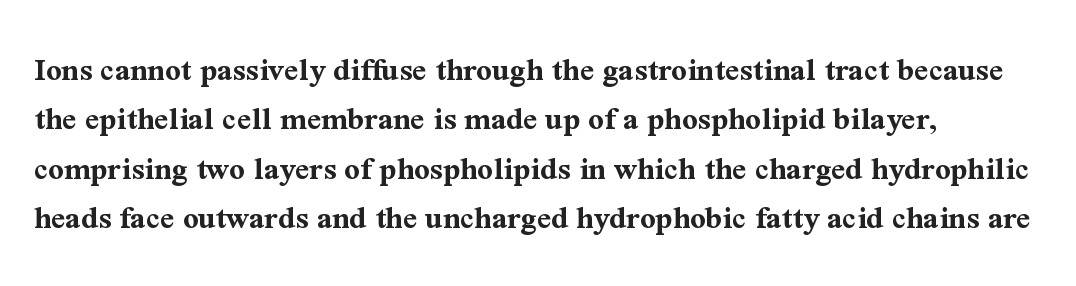
Q: Is the text bold? A: Yes.
Q: Is the text italic (slanted)? A: No, it is upright.
Q: Is the typeface a serif or a sans-serif typeface? A: Serif.
Q: Is the text underlined? A: No.
Q: How is the paragraph aligned? A: Left-aligned.
Q: Is the spacing between letters normal or unusually wide? A: Normal.
Q: Is the spacing between lines tight, normal or loose? A: Normal.
Q: Width (condensed, normal, or wide)? A: Normal.
Q: Stroke contrast? A: Medium.
Q: x-height? A: Medium.
Q: Monospaced? A: No.
